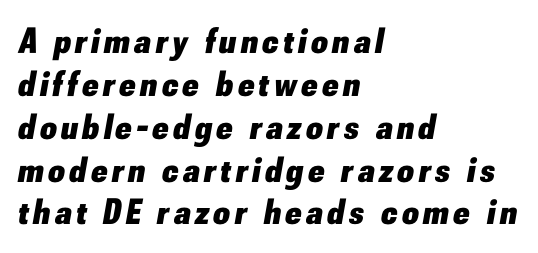
{"italic": "yes", "lean": "right", "slant_degrees": 10, "bold": "yes", "weight": "heavy", "width": "normal", "stroke_contrast": "low", "x_height": "small", "monospaced": "no", "underline": "no", "align": "left", "line_spacing_ratio": 1.19, "glyph_px": 36}
